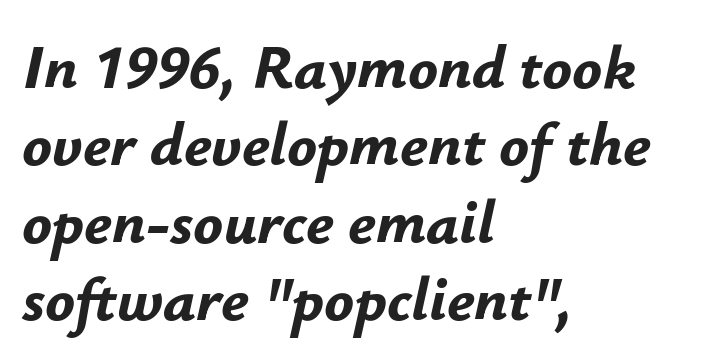
Q: Is the text bold? A: Yes.
Q: Is the text italic (slanted)? A: Yes, it leans right by about 12 degrees.
Q: Is the text underlined? A: No.
Q: How is the paragraph aligned? A: Left-aligned.
Q: Is the spacing between letters normal or unusually wide? A: Normal.
Q: Is the spacing between lines tight, normal or loose? A: Normal.
Q: Width (condensed, normal, or wide)? A: Normal.
Q: Stroke contrast? A: Low.
Q: x-height? A: Small.
Q: Monospaced? A: No.
